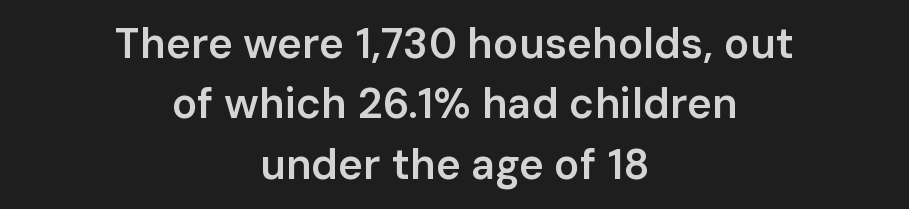
The image shows 42 px semibold sans-serif type, upright; set centered, normal line spacing (1.44x), normal letter spacing, not underlined; low stroke contrast and a medium x-height.
